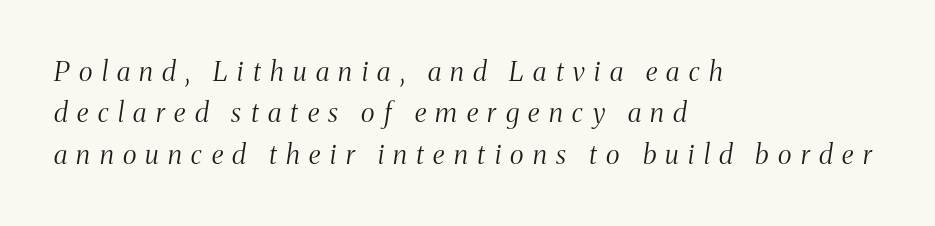
{"italic": "yes", "lean": "right", "slant_degrees": 8, "bold": "no", "underline": "no", "align": "left", "line_spacing": "normal", "line_spacing_ratio": 1.53, "letter_spacing": "wide", "letter_spacing_em": 0.35, "glyph_px": 27}
